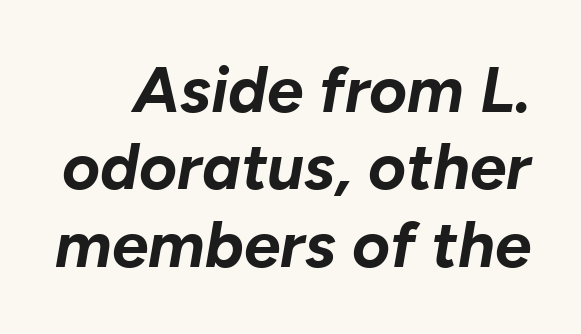
{"italic": "yes", "lean": "right", "slant_degrees": 10, "bold": "yes", "weight": "bold", "width": "normal", "stroke_contrast": "low", "x_height": "medium", "monospaced": "no", "underline": "no", "line_spacing_ratio": 1.19, "letter_spacing": "normal", "letter_spacing_em": 0.0, "glyph_px": 65}
